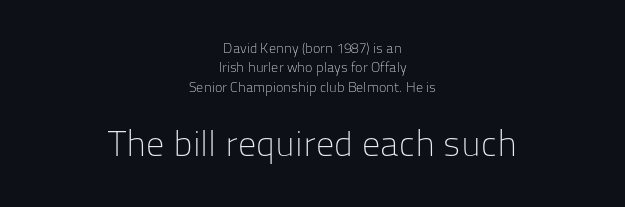
The image shows 36 px light sans-serif type, upright; set centered, normal line spacing (1.38x), normal letter spacing, not underlined; the second (bottom) block is 2.57x larger; low stroke contrast and a medium x-height.
